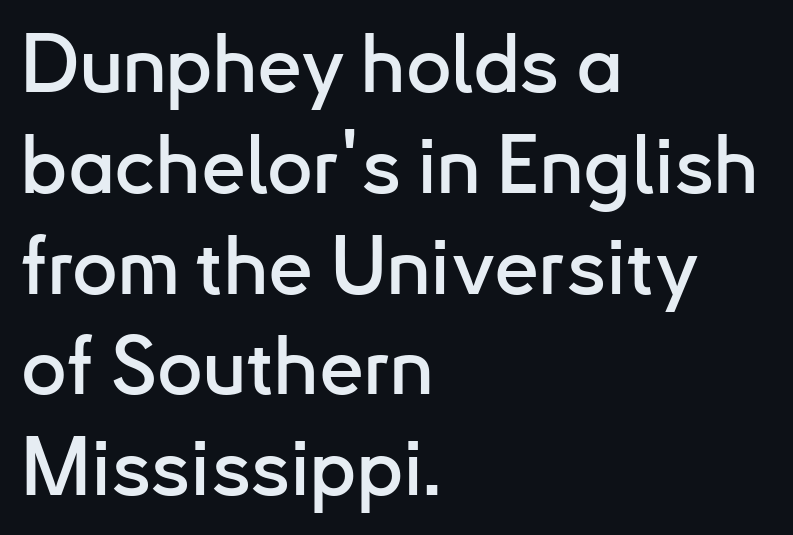
The image shows 80 px sans-serif type, upright; set left-aligned, normal line spacing (1.26x), normal letter spacing, not underlined; low stroke contrast and a small x-height.
